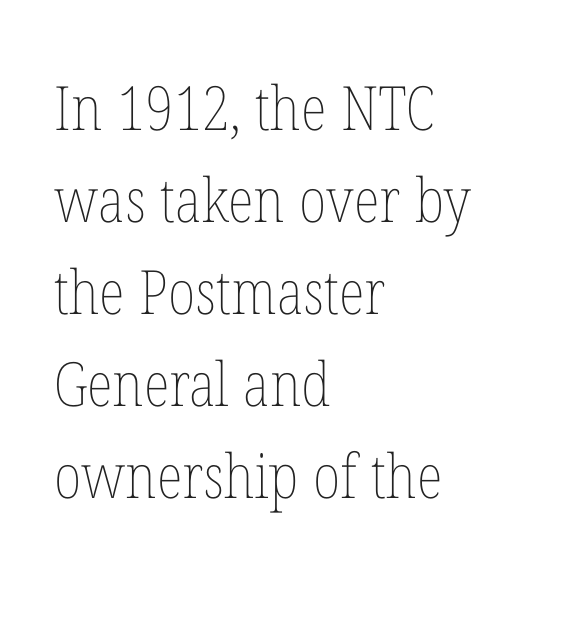
Summary of weight: not heavy and not bold. Reading down the block, your eye returns to a fixed left position each line. Note the varied advance widths — an 'i' is clearly narrower than an 'm'. Plain, unruled lines of type. How would I describe the line gaps? Plain and ordinary.
